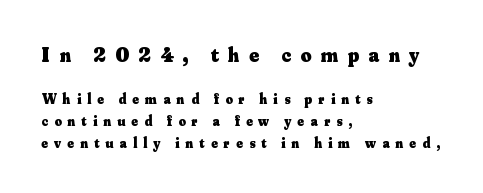
{"italic": "no", "bold": "yes", "underline": "no", "align": "left", "line_spacing": "normal", "line_spacing_ratio": 1.55, "letter_spacing": "wide", "letter_spacing_em": 0.44, "larger_block": "first", "size_ratio": 1.5, "glyph_px": 21}
